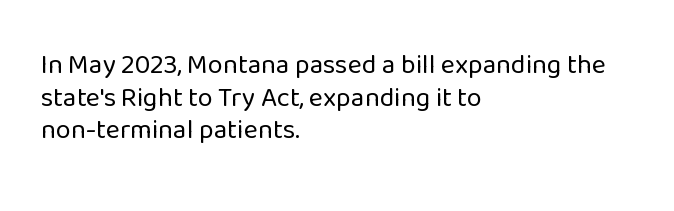
{"italic": "no", "bold": "no", "underline": "no", "align": "left", "line_spacing_ratio": 1.21, "letter_spacing": "normal", "letter_spacing_em": 0.0, "glyph_px": 27}
